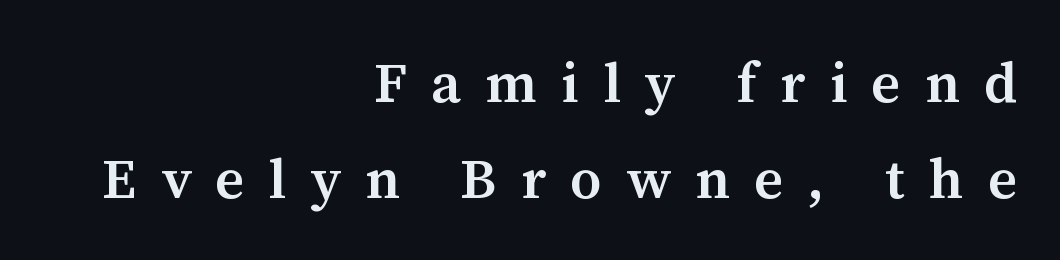
Q: Is the text bold? A: Semi-bold.
Q: Is the text italic (slanted)? A: No, it is upright.
Q: Is the typeface a serif or a sans-serif typeface? A: Serif.
Q: Is the text underlined? A: No.
Q: How is the paragraph aligned? A: Right-aligned.
Q: Is the spacing between letters normal or unusually wide? A: Unusually wide.
Q: Width (condensed, normal, or wide)? A: Normal.
Q: Stroke contrast? A: Medium.
Q: x-height? A: Medium.
Q: Monospaced? A: No.
